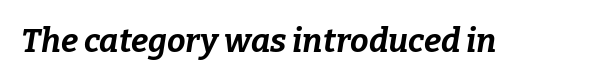
The image shows 33 px bold type, italic (leaning right); set normal letter spacing, not underlined; low stroke contrast and a medium x-height.
